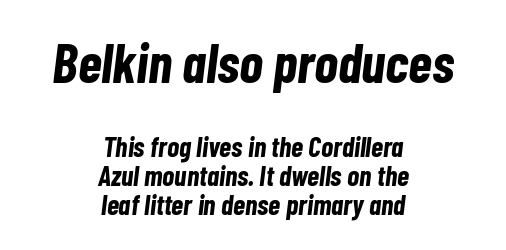
Glyph-to-glyph distance matches everyday printed text. Type size steps down from the first block to the second. Notice how thick the strokes are: this is what a full bold looks like. Proportional: the letters do not fall into vertical columns.
